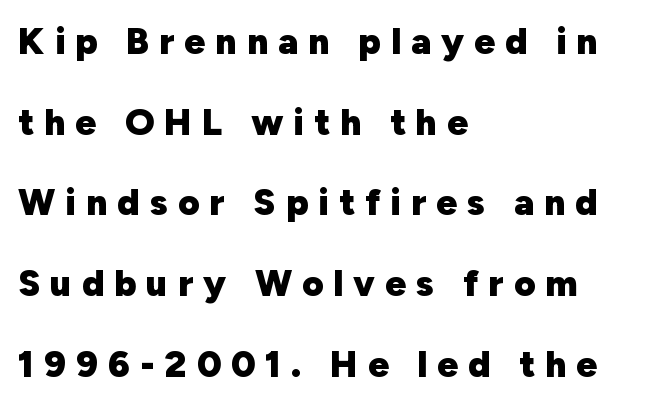
Honestly, the rows look like they've been pulled way apart. The font family rendered here belongs to the sans-serif group. Each line starts at the same left margin while the right side varies. Each row of text sits above clean, open space.
